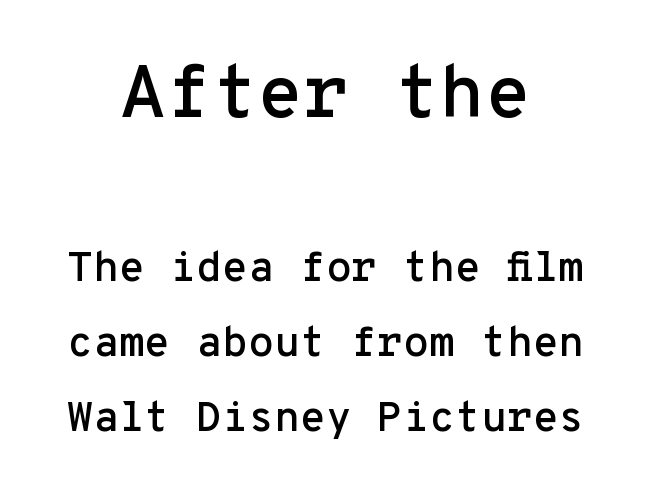
The image shows 74 px sans-serif type, upright, monospaced; set centered, line spacing 1.79x, normal letter spacing, not underlined; the first (top) block is 1.76x larger; low stroke contrast and a medium x-height.
